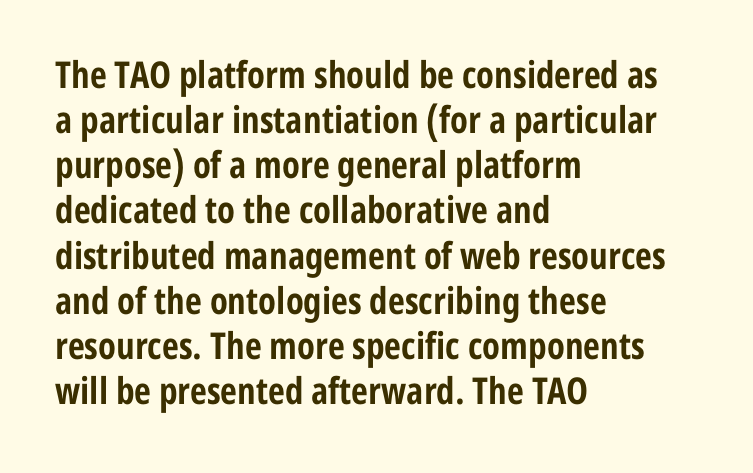
Varying glyph widths throughout — classic text-font behaviour. Words appear dense and cohesive because spacing is normal. Typographically, this falls in the sans-serif category. The passage shown is emphatically bold. Honestly, there is no underline to notice here at all.
